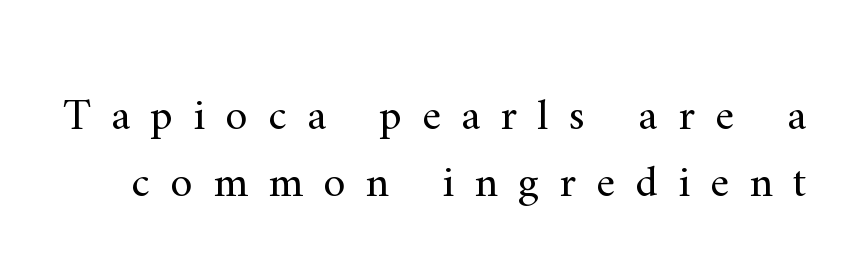
Every stem runs plumb, perpendicular to the baseline. Honestly, there is no underline to notice here at all. Interline gaps are of average width in this sample. Is the letter spacing exaggerated? Yes — the characters are pushed far apart. The strokes carry an ordinary text weight at most.
